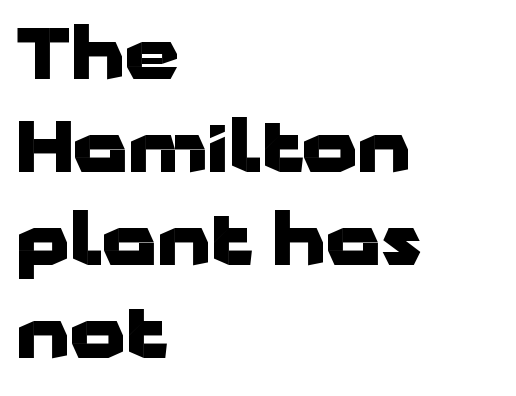
Q: Is the text bold? A: Yes.
Q: Is the text italic (slanted)? A: No, it is upright.
Q: Is the typeface a serif or a sans-serif typeface? A: Sans-serif.
Q: Is the text underlined? A: No.
Q: How is the paragraph aligned? A: Left-aligned.
Q: Is the spacing between letters normal or unusually wide? A: Normal.
Q: Is the spacing between lines tight, normal or loose? A: Normal.
Q: Width (condensed, normal, or wide)? A: Wide.
Q: Stroke contrast? A: Low.
Q: x-height? A: Medium.
Q: Monospaced? A: No.
